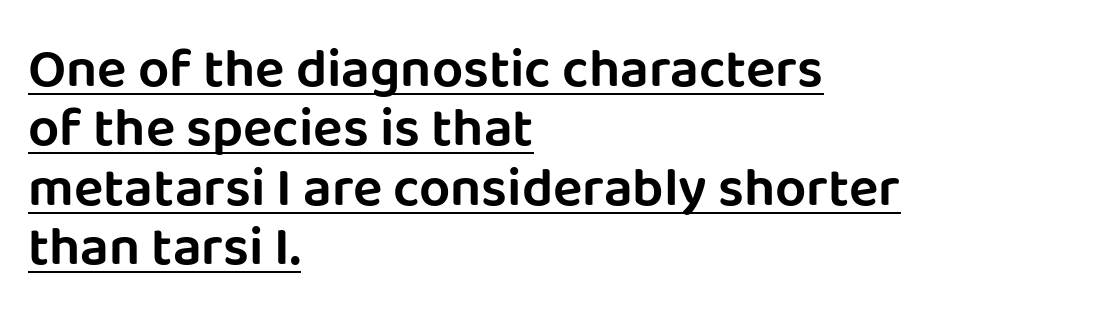
Q: Is the text italic (slanted)? A: No, it is upright.
Q: Is the typeface a serif or a sans-serif typeface? A: Sans-serif.
Q: Is the text underlined? A: Yes.
Q: How is the paragraph aligned? A: Left-aligned.
Q: Is the spacing between letters normal or unusually wide? A: Normal.
Q: Is the spacing between lines tight, normal or loose? A: Tight.
Q: Width (condensed, normal, or wide)? A: Normal.
Q: Stroke contrast? A: Low.
Q: x-height? A: Large.
Q: Monospaced? A: No.
